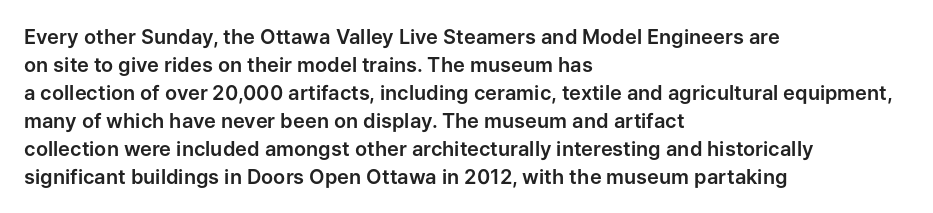
The image shows 20 px text type, upright; set left-aligned, normal line spacing (1.4x), normal letter spacing, not underlined.
